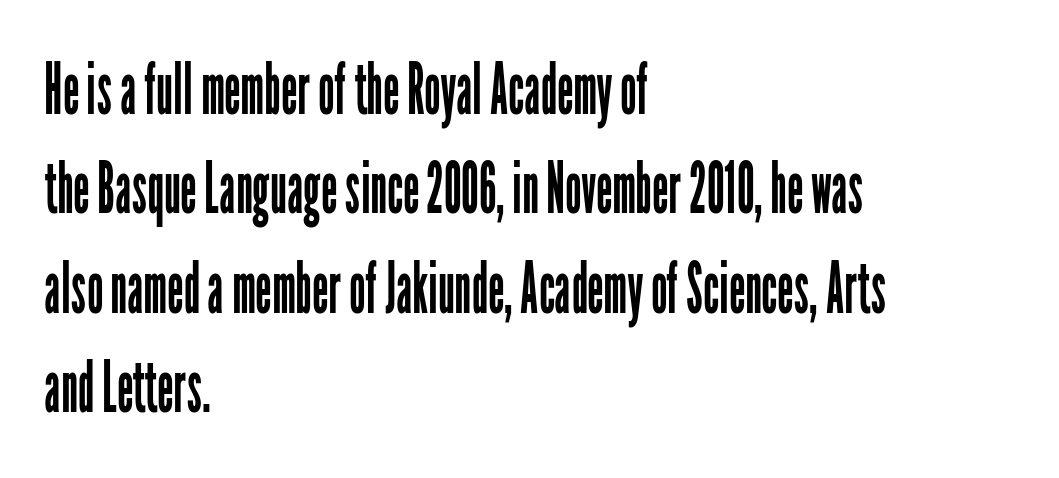
Q: Is the text bold? A: No.
Q: Is the text italic (slanted)? A: No, it is upright.
Q: Is the typeface a serif or a sans-serif typeface? A: Sans-serif.
Q: Is the text underlined? A: No.
Q: How is the paragraph aligned? A: Left-aligned.
Q: Is the spacing between letters normal or unusually wide? A: Normal.
Q: Is the spacing between lines tight, normal or loose? A: Normal.
Q: Width (condensed, normal, or wide)? A: Condensed.
Q: Stroke contrast? A: Low.
Q: x-height? A: Medium.
Q: Monospaced? A: No.
